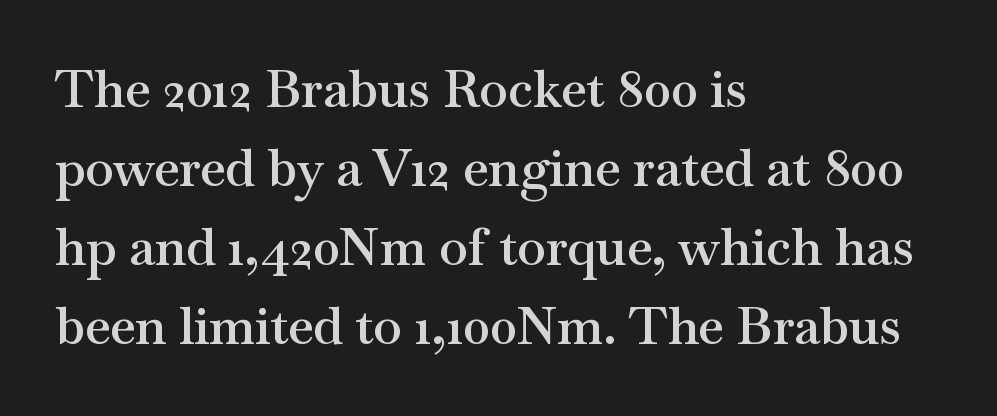
{"serif": "yes", "italic": "no", "bold": "semi", "weight": "semibold", "width": "wide", "stroke_contrast": "medium", "x_height": "small", "monospaced": "no", "underline": "no", "align": "left", "line_spacing": "normal", "line_spacing_ratio": 1.52, "letter_spacing": "normal", "letter_spacing_em": 0.0, "glyph_px": 52}
